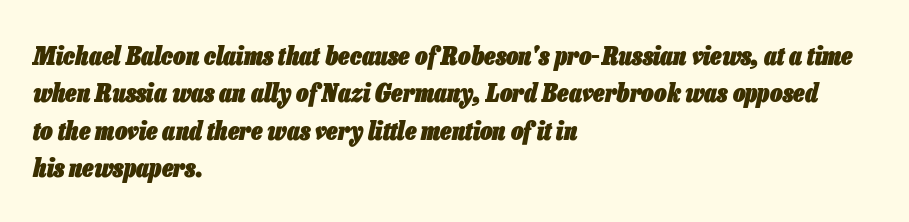
The image shows 25 px bold type, italic (leaning right); set left-aligned, normal line spacing (1.5x), normal letter spacing, not underlined.
